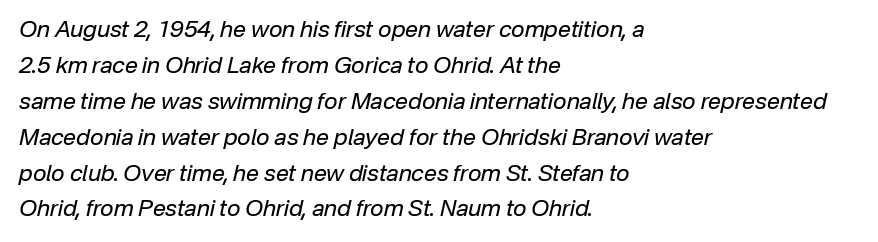
The image shows 23 px text type, italic (leaning right); set left-aligned, normal line spacing (1.56x), normal letter spacing, not underlined.
